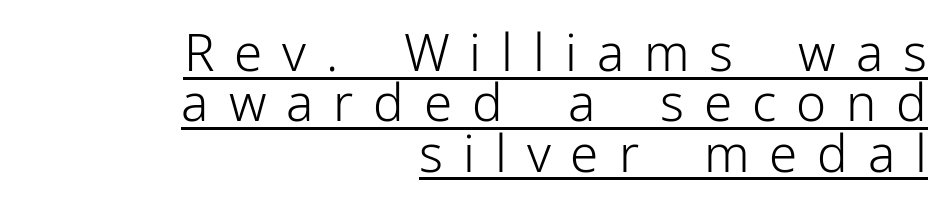
Q: Is the text bold? A: No.
Q: Is the text italic (slanted)? A: No, it is upright.
Q: Is the typeface a serif or a sans-serif typeface? A: Sans-serif.
Q: Is the text underlined? A: Yes.
Q: How is the paragraph aligned? A: Right-aligned.
Q: Is the spacing between letters normal or unusually wide? A: Unusually wide.
Q: Is the spacing between lines tight, normal or loose? A: Tight.
Q: Width (condensed, normal, or wide)? A: Normal.
Q: Stroke contrast? A: Low.
Q: x-height? A: Medium.
Q: Monospaced? A: No.
